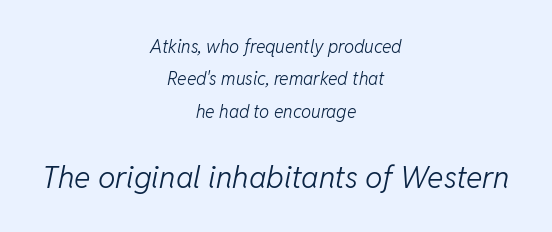
The specimen omits any rule beneath the text block's lines. Heft: none added — not bold. Characters follow at the spacing the type designer built in. You could not count columns in this text — the font is proportionally spaced. Reading down the block, each line starts at a different indent, mirrored at its end. The later block is typeset at a bigger size than the earlier block.
